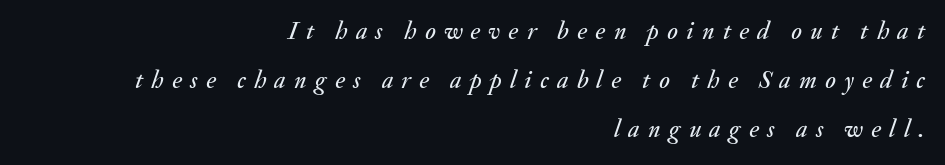
The image shows 25 px text type, italic (leaning right); set right-aligned, loose line spacing (1.97x), unusually wide letter spacing (+0.33 em), not underlined.
